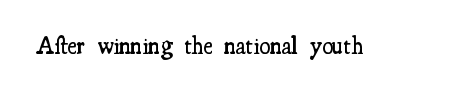
The letters stand upright; this is a roman face. Words appear dense and cohesive because spacing is normal. What weight is shown? A semibold, between regular and bold. The passage shown is not underscored anywhere.
